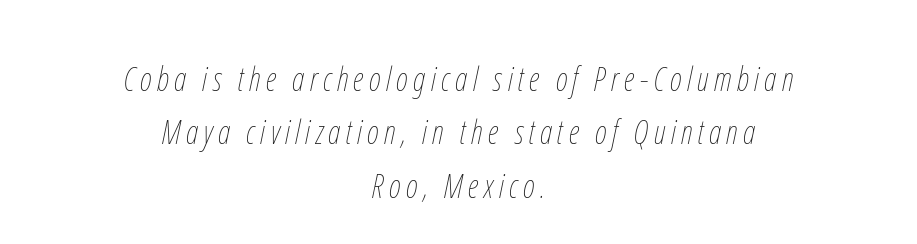
The image shows 33 px thin, condensed type, italic (leaning right); set centered, normal line spacing (1.62x), not underlined; low stroke contrast and a medium x-height.
